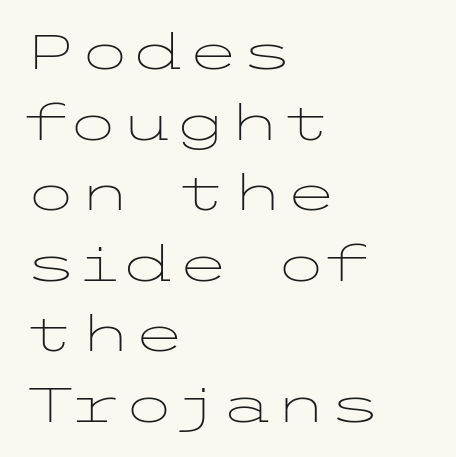
The image shows 49 px light, wide sans-serif type, upright; set left-aligned, normal line spacing (1.44x), normal letter spacing, not underlined; low stroke contrast and a medium x-height.
